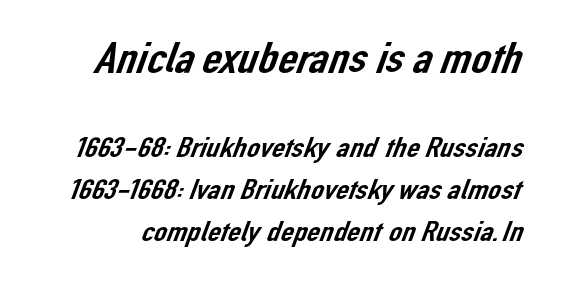
{"serif": "no", "width": "normal", "stroke_contrast": "low", "x_height": "medium", "monospaced": "no", "underline": "no", "line_spacing": "normal", "line_spacing_ratio": 1.44, "letter_spacing": "normal", "letter_spacing_em": 0.0, "larger_block": "first", "size_ratio": 1.48, "glyph_px": 43}
